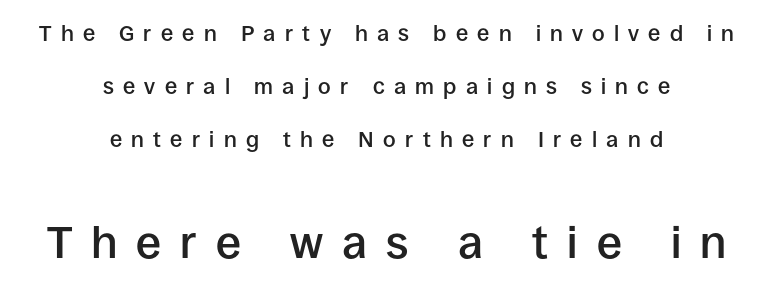
Q: Is the text bold? A: Semi-bold.
Q: Is the text italic (slanted)? A: No, it is upright.
Q: Is the typeface a serif or a sans-serif typeface? A: Sans-serif.
Q: Is the text underlined? A: No.
Q: How is the paragraph aligned? A: Centered.
Q: Is the spacing between letters normal or unusually wide? A: Unusually wide.
Q: Is the spacing between lines tight, normal or loose? A: Loose.
Q: Which block of text is set in a larger size, the first (top) or the second (bottom)? A: The second (bottom) one.
Q: Width (condensed, normal, or wide)? A: Normal.
Q: Stroke contrast? A: Low.
Q: x-height? A: Large.
Q: Monospaced? A: No.
